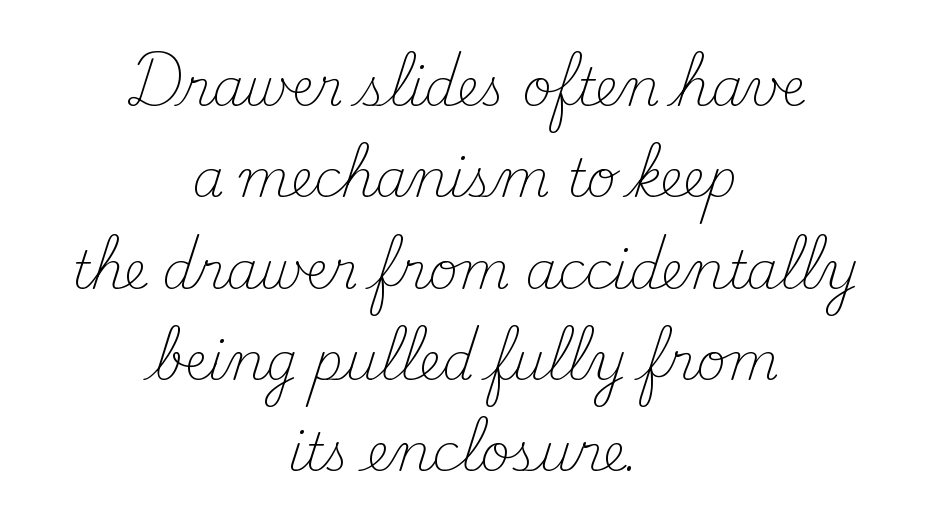
Q: Is the text bold? A: No.
Q: Is the text italic (slanted)? A: Yes.
Q: Is the typeface a serif or a sans-serif typeface? A: Serif.
Q: Is the text underlined? A: No.
Q: How is the paragraph aligned? A: Centered.
Q: Is the spacing between letters normal or unusually wide? A: Normal.
Q: Width (condensed, normal, or wide)? A: Normal.
Q: Stroke contrast? A: Medium.
Q: x-height? A: Small.
Q: Monospaced? A: No.
